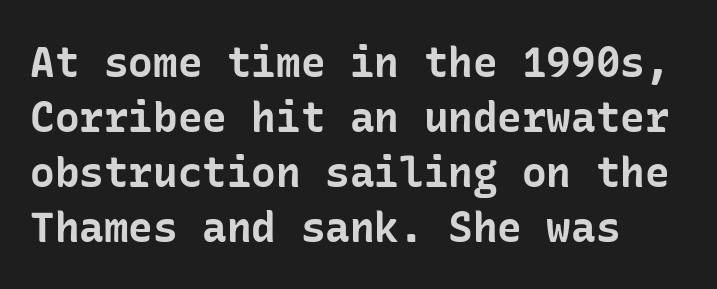
Leftover space on each line is placed entirely after the last word. The typeface chosen for these lines omits serifs. Leading matches the norm, producing a regular column. What weight is shown? A full bold with thick strokes. The zone under the glyphs is completely vacant.
